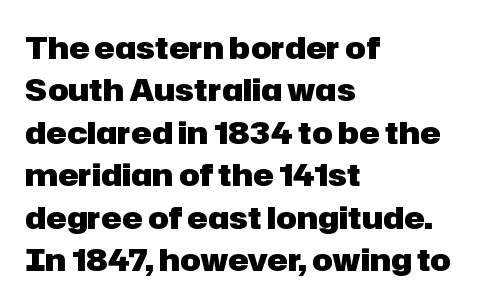
The image shows 31 px heavy sans-serif type, upright; set left-aligned, normal line spacing (1.37x), normal letter spacing, not underlined; low stroke contrast and a medium x-height.
